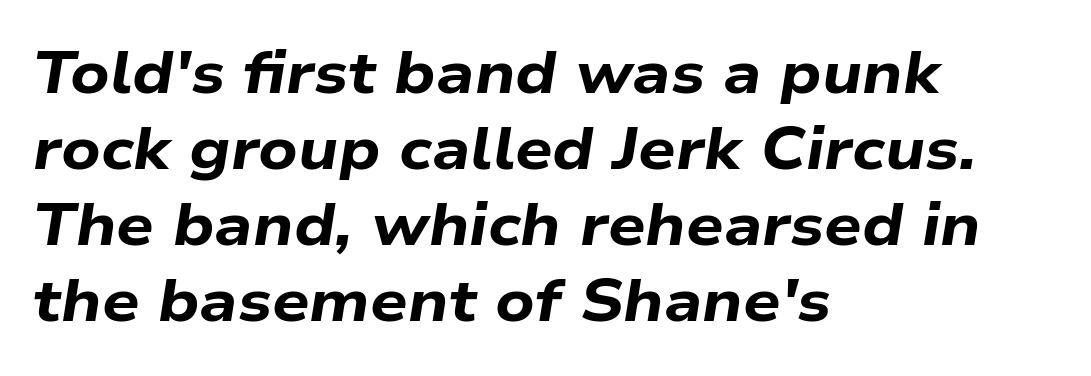
Q: Is the text bold? A: Yes.
Q: Is the text italic (slanted)? A: Yes, it leans right by about 9 degrees.
Q: Is the text underlined? A: No.
Q: How is the paragraph aligned? A: Left-aligned.
Q: Is the spacing between letters normal or unusually wide? A: Normal.
Q: Is the spacing between lines tight, normal or loose? A: Normal.
Q: Width (condensed, normal, or wide)? A: Wide.
Q: Stroke contrast? A: Low.
Q: x-height? A: Medium.
Q: Monospaced? A: No.
